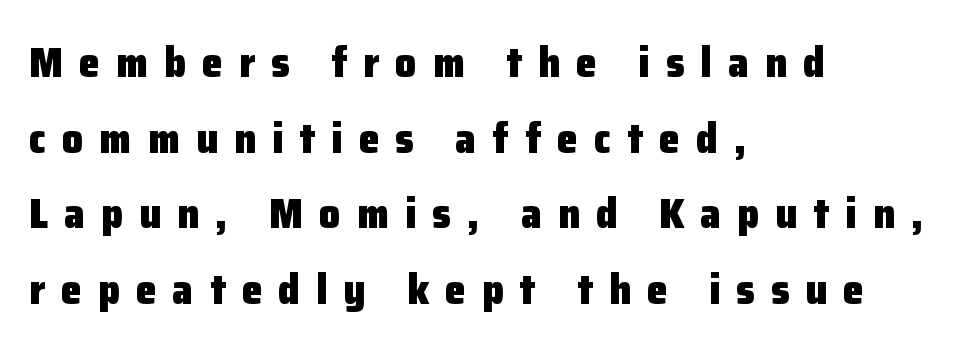
The image shows 42 px heavy sans-serif type, upright; set left-aligned, line spacing 1.8x, unusually wide letter spacing (+0.38 em), not underlined; low stroke contrast and a medium x-height.
